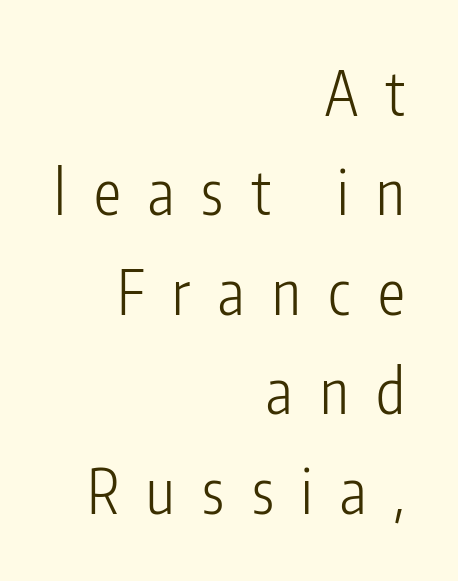
{"serif": "no", "italic": "no", "bold": "no", "weight": "light", "width": "condensed", "stroke_contrast": "low", "x_height": "medium", "monospaced": "no", "underline": "no", "align": "right", "line_spacing": "normal", "line_spacing_ratio": 1.63, "letter_spacing": "wide", "letter_spacing_em": 0.45, "glyph_px": 61}
